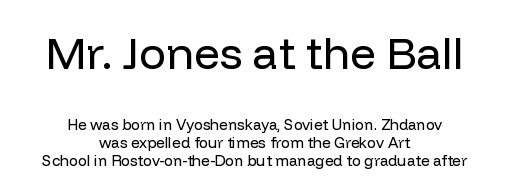
{"serif": "no", "italic": "no", "bold": "no", "weight": "regular", "width": "normal", "stroke_contrast": "low", "x_height": "medium", "monospaced": "no", "underline": "no", "align": "center", "line_spacing_ratio": 1.22, "letter_spacing": "normal", "letter_spacing_em": 0.0, "larger_block": "first", "size_ratio": 3.0, "glyph_px": 45}
